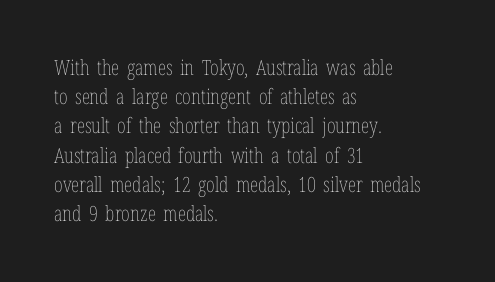
Tracking here is standard; glyphs follow each other at the usual distance. Heft: none added — not bold. These lines are set flush left with a ragged right edge. The letters stand straight up with perfectly vertical stems. Has an underline been added? It has not.
